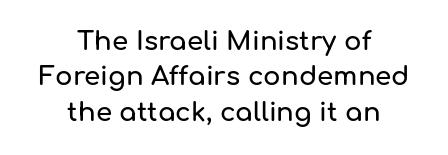
The image shows 26 px text type, upright; set centered, normal line spacing (1.36x), normal letter spacing, not underlined.
